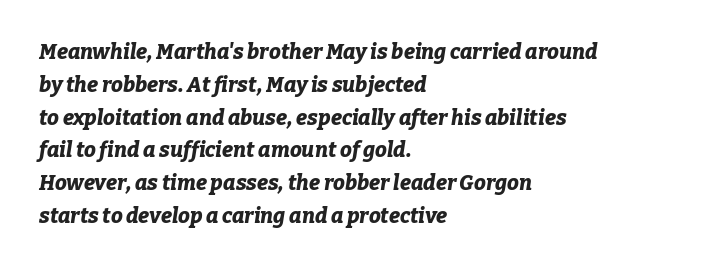
Successive baselines arrive at the customary interval. The text block is weighted toward the left margin, trailing off unevenly rightward. Any mark beneath the type? The region is blank. The line texture is even and compact thanks to regular tracking. Strokes here are thick enough to call this a true bold. If you drew a line through each stem, it would be angled.
